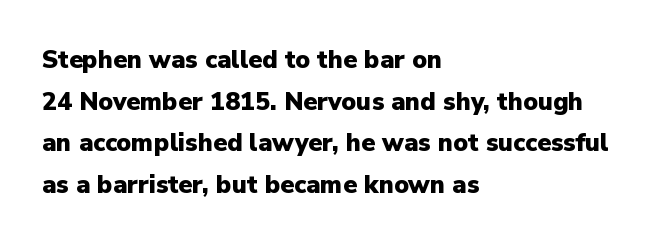
Has an underline been added? It has not. Heft: maximum for text — a bold. Does the leading feel generous? No, just average. Every character sits straight up, as roman type does.
